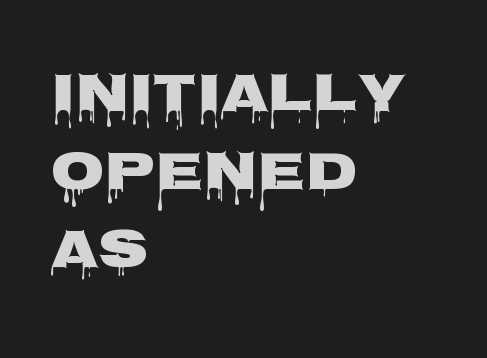
Letters rest on an invisible, unmarked baseline. Compared with typical body copy, the letter spacing here is the same. Classification — sans serif. You could not count columns in this text — the font is proportionally spaced. Line starts are locked; line ends wander. Does the lettering tilt? It doesn't — this is upright.
